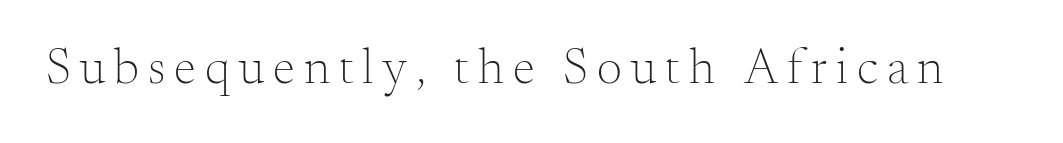
Bare-footed words on every line. A typesetter would label this face a serif. Is this a fixed-width face? No — the glyphs have proportional, varying widths. It's the straight-up-and-down kind of type. No heavy texture on the line: the type isn't bold.
